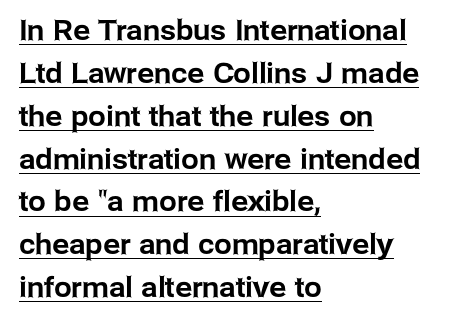
Q: Is the text italic (slanted)? A: No, it is upright.
Q: Is the typeface a serif or a sans-serif typeface? A: Sans-serif.
Q: Is the text underlined? A: Yes.
Q: How is the paragraph aligned? A: Left-aligned.
Q: Is the spacing between letters normal or unusually wide? A: Normal.
Q: Is the spacing between lines tight, normal or loose? A: Normal.
Q: Width (condensed, normal, or wide)? A: Normal.
Q: Stroke contrast? A: Low.
Q: x-height? A: Medium.
Q: Monospaced? A: No.
